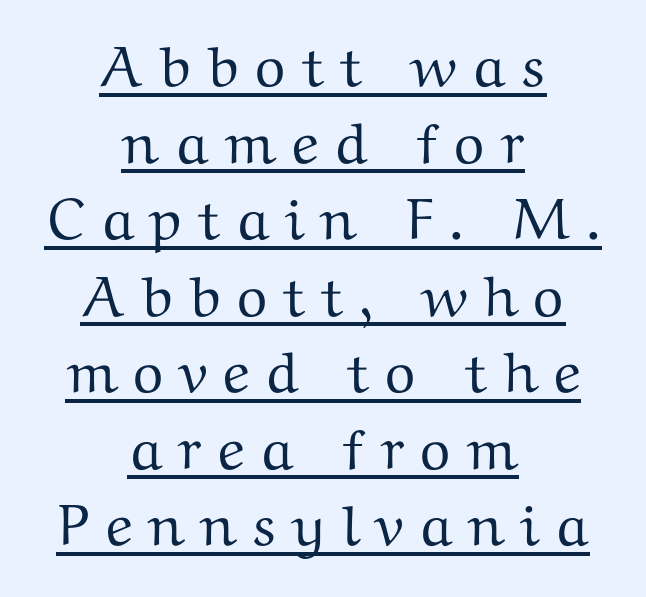
{"serif": "yes", "italic": "no", "width": "wide", "stroke_contrast": "medium", "x_height": "medium", "monospaced": "no", "underline": "yes", "align": "center", "line_spacing": "normal", "line_spacing_ratio": 1.32, "letter_spacing": "wide", "letter_spacing_em": 0.24, "glyph_px": 58}
